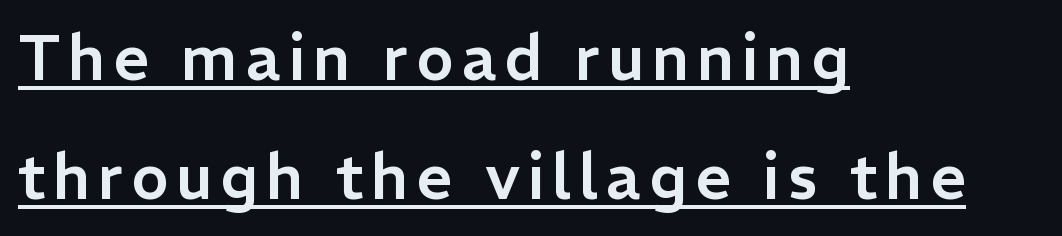
Q: Is the text italic (slanted)? A: No, it is upright.
Q: Is the typeface a serif or a sans-serif typeface? A: Sans-serif.
Q: Is the text underlined? A: Yes.
Q: How is the paragraph aligned? A: Left-aligned.
Q: Width (condensed, normal, or wide)? A: Normal.
Q: Stroke contrast? A: Low.
Q: x-height? A: Medium.
Q: Monospaced? A: No.
